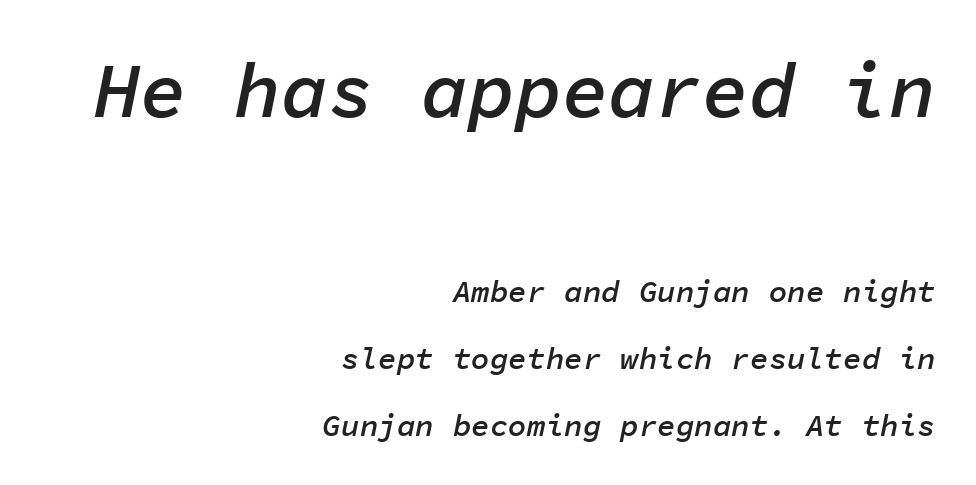
Q: Is the text bold? A: Semi-bold.
Q: Is the text italic (slanted)? A: Yes, it leans right by about 11 degrees.
Q: Is the text underlined? A: No.
Q: How is the paragraph aligned? A: Right-aligned.
Q: Is the spacing between letters normal or unusually wide? A: Normal.
Q: Is the spacing between lines tight, normal or loose? A: Loose.
Q: Which block of text is set in a larger size, the first (top) or the second (bottom)? A: The first (top) one.
Q: Width (condensed, normal, or wide)? A: Normal.
Q: Stroke contrast? A: Low.
Q: x-height? A: Medium.
Q: Monospaced? A: Yes.
